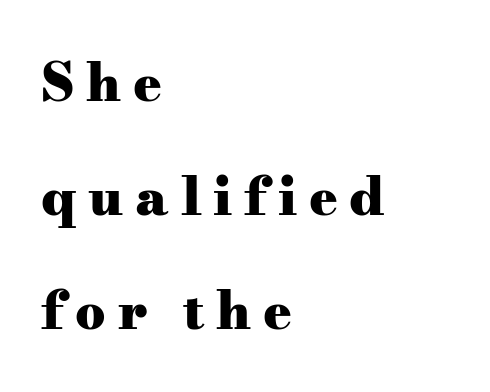
Short note: letters widely spaced. Line beginnings align vertically; line endings do not. Think of a printed novel: that variable character pitch is what you see here. Check the space under the baseline: it is left empty. Reading down the column, the eye jumps a long way to each next line. No italicization has been applied; the sample stays upright.
